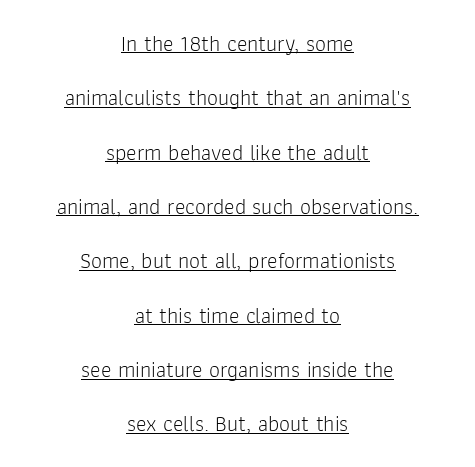
The image shows 22 px text type, upright; set centered, loose line spacing (2.47x), normal letter spacing, underlined.
